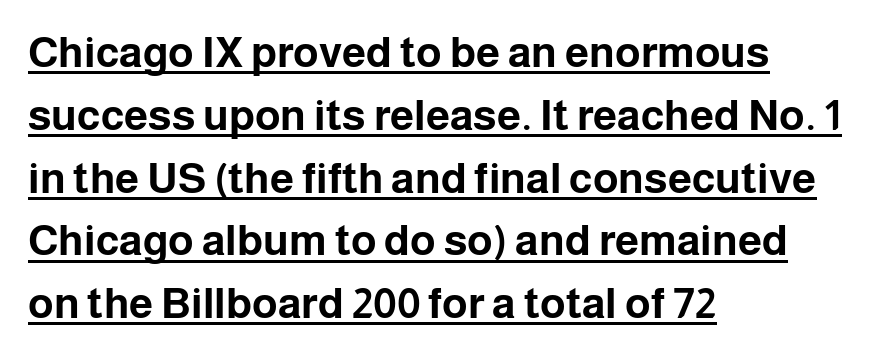
Type style note: lacks serifs. Looks like regular typesetting: each glyph gets only the width it needs. One glance says typical: line gaps are just what's usual. The specimen includes a rule beneath the text block's lines.
